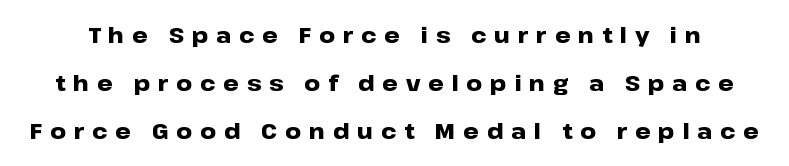
{"italic": "no", "bold": "yes", "underline": "no", "line_spacing": "loose", "line_spacing_ratio": 2.19, "letter_spacing": "wide", "letter_spacing_em": 0.35, "glyph_px": 22}
